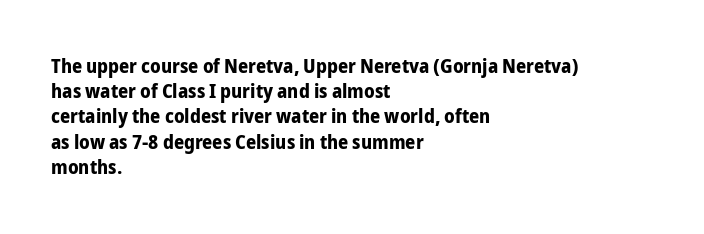
Q: Is the text bold? A: Yes.
Q: Is the text italic (slanted)? A: No, it is upright.
Q: Is the text underlined? A: No.
Q: How is the paragraph aligned? A: Left-aligned.
Q: Is the spacing between letters normal or unusually wide? A: Normal.
Q: Is the spacing between lines tight, normal or loose? A: Normal.
